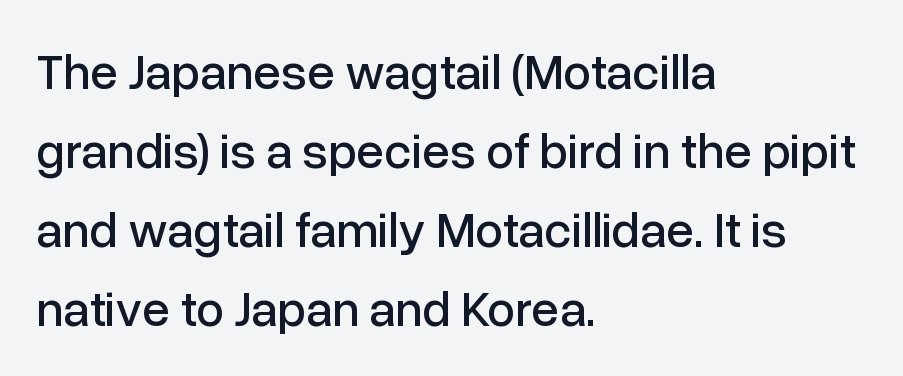
Spacing verdict: proportional, widths tailored to each character. Baseline-to-baseline distance is the conventional proportion of letter height. The ragged edge is on the right, which tells us the setting is flush left. Nobody drew a line under any word here. Classification — sans serif. Characters remain perfectly vertical along every line.
